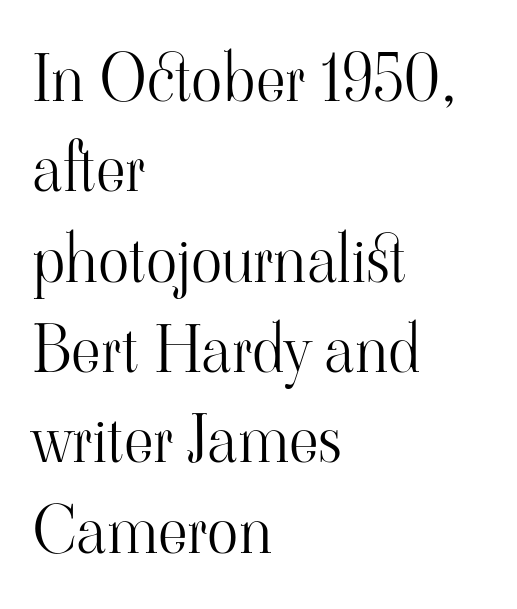
{"serif": "yes", "italic": "no", "bold": "no", "weight": "light", "width": "normal", "stroke_contrast": "high", "x_height": "small", "monospaced": "no", "underline": "no", "align": "left", "line_spacing": "normal", "line_spacing_ratio": 1.39, "letter_spacing": "normal", "letter_spacing_em": 0.0, "glyph_px": 65}
